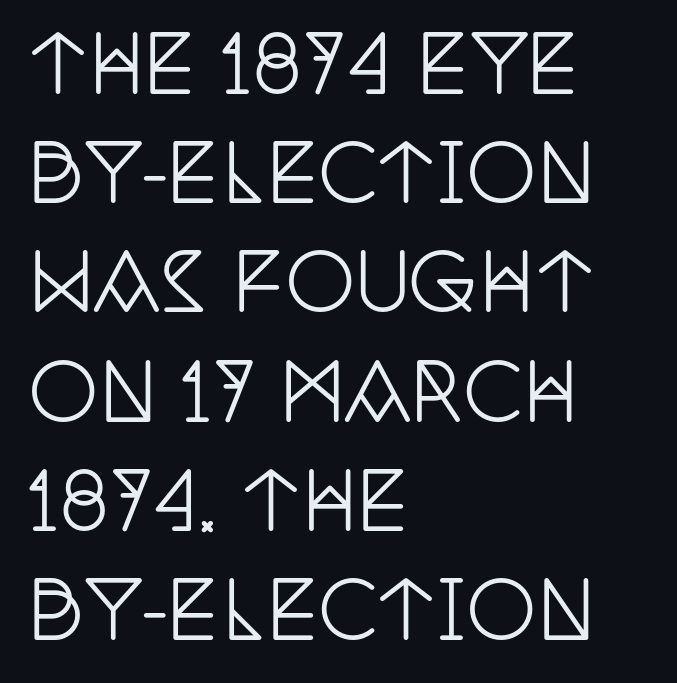
Q: Is the text italic (slanted)? A: No, it is upright.
Q: Is the typeface a serif or a sans-serif typeface? A: Serif.
Q: Is the text underlined? A: No.
Q: How is the paragraph aligned? A: Left-aligned.
Q: Is the spacing between letters normal or unusually wide? A: Normal.
Q: Is the spacing between lines tight, normal or loose? A: Normal.
Q: Width (condensed, normal, or wide)? A: Condensed.
Q: Stroke contrast? A: Low.
Q: x-height? A: Large.
Q: Monospaced? A: No.
